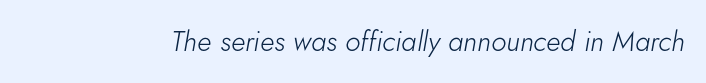
Q: Is the text bold? A: No.
Q: Is the text italic (slanted)? A: Yes, it leans right by about 5 degrees.
Q: Is the text underlined? A: No.
Q: Is the spacing between letters normal or unusually wide? A: Normal.
Q: Width (condensed, normal, or wide)? A: Normal.
Q: Stroke contrast? A: Low.
Q: x-height? A: Small.
Q: Monospaced? A: No.
